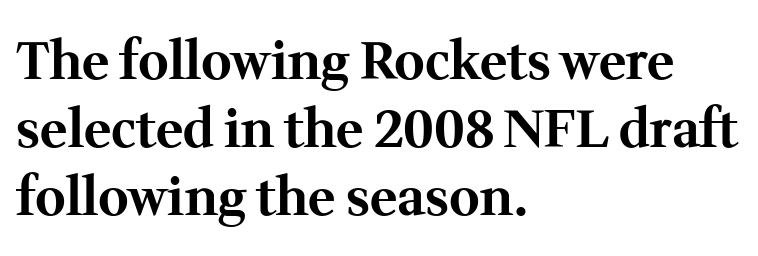
This rendering employs a face with finishing strokes, i.e., a serif. No extra tracking has been applied to these lines. This sample keeps an unexceptional amount of space between lines. A clean baseline with only descenders dipping below it. The type sits square on the baseline with zero lean.
